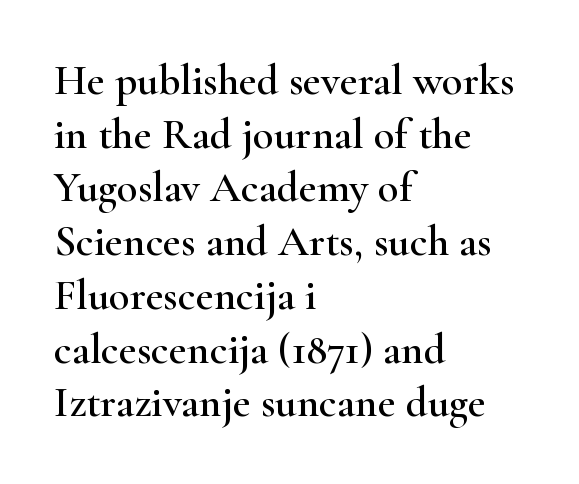
Q: Is the text italic (slanted)? A: No, it is upright.
Q: Is the typeface a serif or a sans-serif typeface? A: Serif.
Q: Is the text underlined? A: No.
Q: How is the paragraph aligned? A: Left-aligned.
Q: Is the spacing between letters normal or unusually wide? A: Normal.
Q: Is the spacing between lines tight, normal or loose? A: Normal.
Q: Width (condensed, normal, or wide)? A: Wide.
Q: Stroke contrast? A: High.
Q: x-height? A: Small.
Q: Monospaced? A: No.
